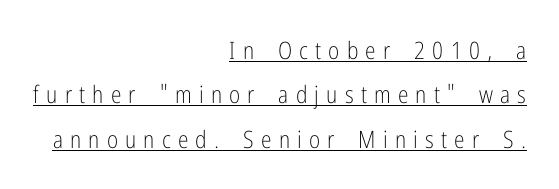
Q: Is the text bold? A: No.
Q: Is the text italic (slanted)? A: No, it is upright.
Q: Is the text underlined? A: Yes.
Q: How is the paragraph aligned? A: Right-aligned.
Q: Is the spacing between letters normal or unusually wide? A: Unusually wide.
